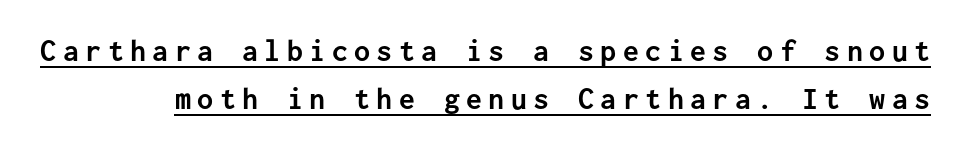
{"serif": "no", "italic": "no", "bold": "yes", "weight": "semibold", "width": "normal", "stroke_contrast": "low", "x_height": "medium", "monospaced": "yes", "underline": "yes", "line_spacing": "normal", "line_spacing_ratio": 1.5, "letter_spacing": "wide", "letter_spacing_em": 0.2, "glyph_px": 32}
